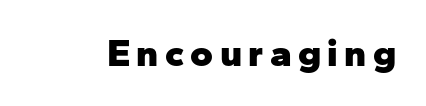
Q: Is the text bold? A: Yes.
Q: Is the text italic (slanted)? A: No, it is upright.
Q: Is the typeface a serif or a sans-serif typeface? A: Sans-serif.
Q: Is the text underlined? A: No.
Q: Width (condensed, normal, or wide)? A: Normal.
Q: Stroke contrast? A: Low.
Q: x-height? A: Medium.
Q: Monospaced? A: No.
